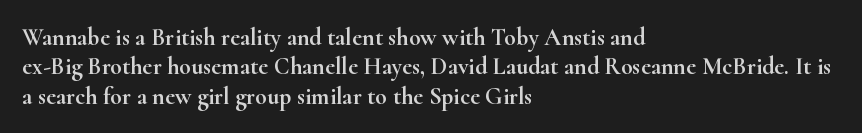
The image shows 24 px text type, upright; set left-aligned, line spacing 1.22x, normal letter spacing, not underlined.
